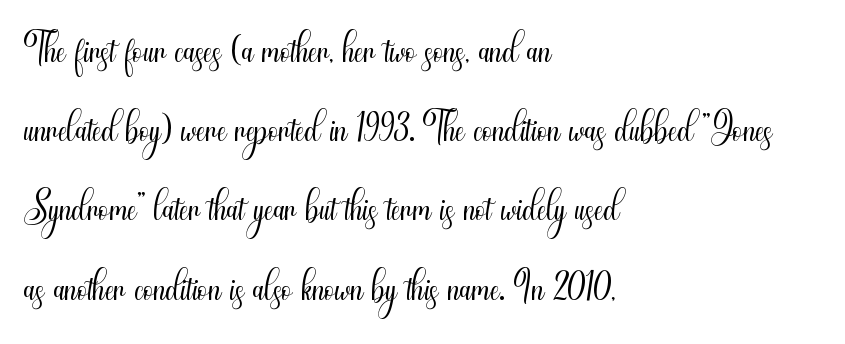
There is no visible air inserted between adjacent glyphs. The gap between lines stays unmarked. Quick note: interline space is typical.
